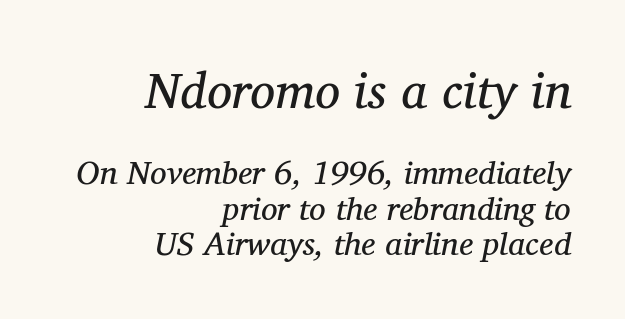
{"serif": "yes", "italic": "yes", "lean": "right", "slant_degrees": 11, "bold": "no", "weight": "regular", "width": "normal", "stroke_contrast": "medium", "x_height": "medium", "monospaced": "no", "underline": "no", "align": "right", "line_spacing": "tight", "line_spacing_ratio": 1.08, "letter_spacing": "normal", "letter_spacing_em": 0.0, "larger_block": "first", "size_ratio": 1.52, "glyph_px": 50}
